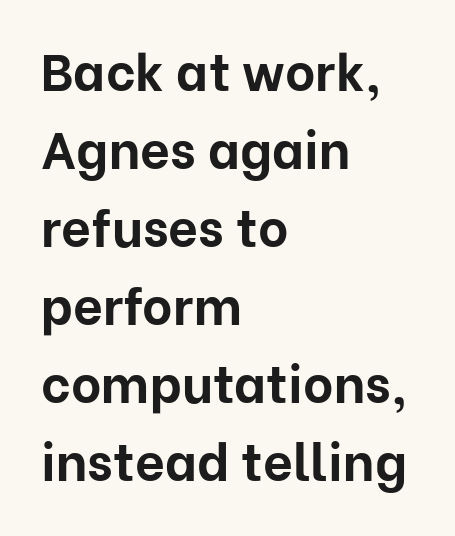
The image shows 52 px bold sans-serif type, upright; set left-aligned, normal line spacing (1.5x), normal letter spacing, not underlined; low stroke contrast and a medium x-height.
